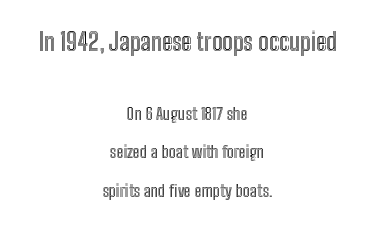
The image shows 25 px text type, upright; set centered, loose line spacing (2.27x), normal letter spacing, not underlined; the first (top) block is 1.47x larger.
